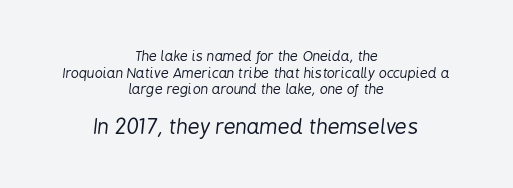
Glyph-to-glyph distance matches everyday printed text. Compared with a flush-left layout, this one balances lines on the center instead. Emphasis-style slanted type is in use. Letters rest on an invisible, unmarked baseline.
